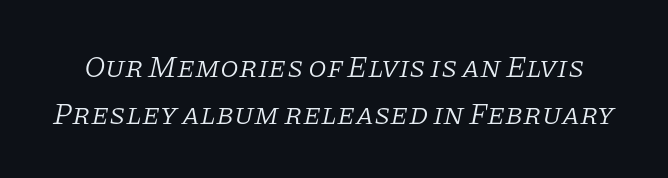
Yep, those are serifs on the letters. The letterforms sit shoulder to shoulder at normal distance. Compared with typical paragraphs, the rows here are spaced about the same. The foot of each line stays bare and open.
